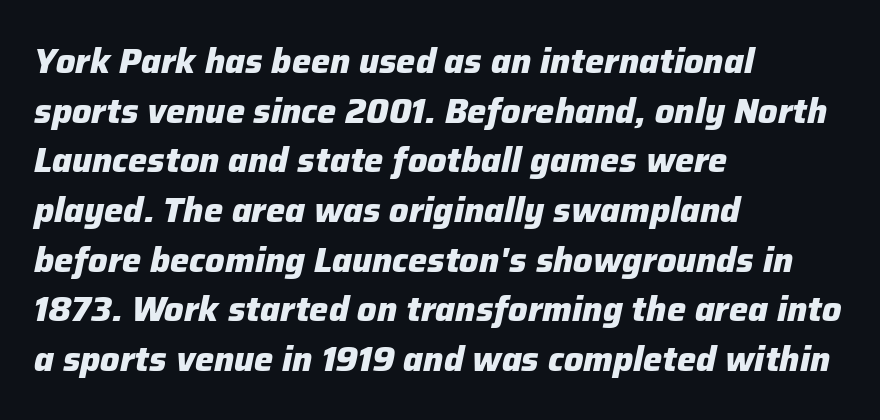
{"italic": "yes", "lean": "right", "slant_degrees": 12, "bold": "yes", "weight": "heavy", "width": "normal", "stroke_contrast": "low", "x_height": "medium", "monospaced": "no", "underline": "no", "align": "left", "line_spacing": "normal", "line_spacing_ratio": 1.46, "letter_spacing": "normal", "letter_spacing_em": 0.0, "glyph_px": 34}
